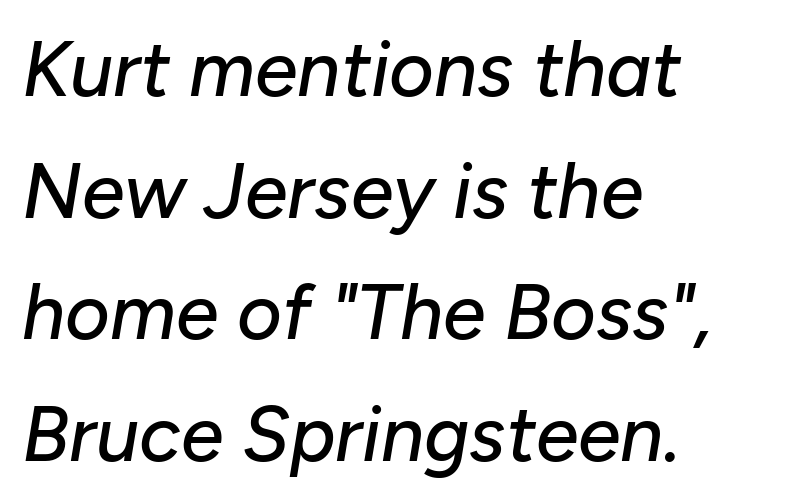
The image shows 77 px text type, italic (leaning right); set left-aligned, normal line spacing (1.58x), normal letter spacing, not underlined; low stroke contrast and a medium x-height.
